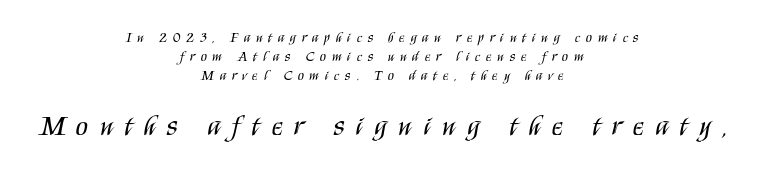
{"serif": "no", "bold": "no", "weight": "regular", "width": "condensed", "stroke_contrast": "medium", "x_height": "large", "monospaced": "no", "underline": "no", "align": "center", "line_spacing": "normal", "line_spacing_ratio": 1.36, "letter_spacing": "wide", "letter_spacing_em": 0.42, "larger_block": "second", "size_ratio": 2.0, "glyph_px": 28}
